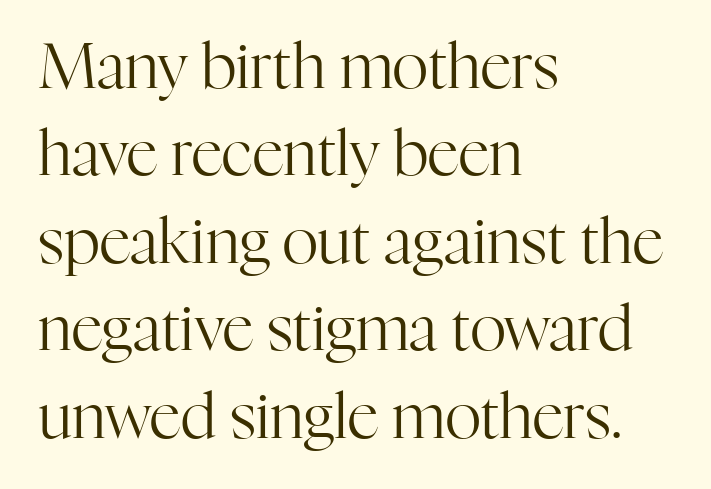
Q: Is the text bold? A: No.
Q: Is the text italic (slanted)? A: No, it is upright.
Q: Is the typeface a serif or a sans-serif typeface? A: Serif.
Q: Is the text underlined? A: No.
Q: How is the paragraph aligned? A: Left-aligned.
Q: Is the spacing between letters normal or unusually wide? A: Normal.
Q: Is the spacing between lines tight, normal or loose? A: Normal.
Q: Width (condensed, normal, or wide)? A: Normal.
Q: Stroke contrast? A: High.
Q: x-height? A: Medium.
Q: Monospaced? A: No.
